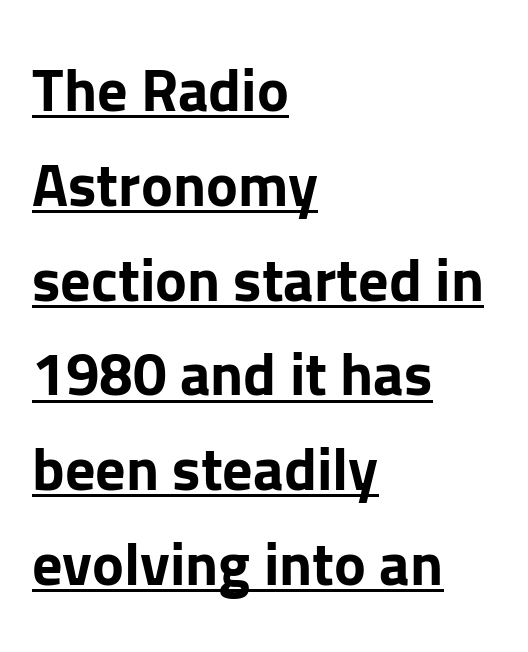
The image shows 60 px bold sans-serif type, upright; set left-aligned, normal line spacing (1.58x), normal letter spacing, underlined; low stroke contrast and a medium x-height.
